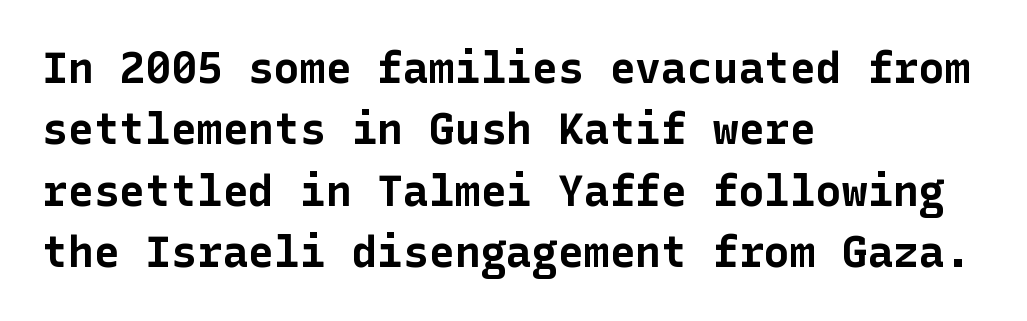
The image shows 43 px bold sans-serif type, upright; set left-aligned, normal line spacing (1.43x), normal letter spacing, not underlined; low stroke contrast and a medium x-height.
